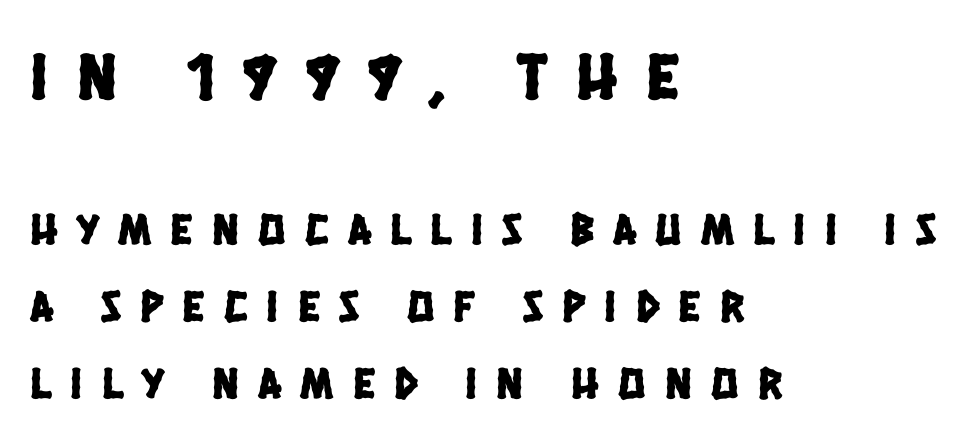
The baseline area is clear. The rendering shows plain stroke endings on the letterforms — a sans-serif design. Here the designer chose a conventional face with non-uniform glyph widths. In this sample the first text group is rendered at the bigger scale. Horizontally, the lines are justified to the leading edge only. The line texture is sparse and dotted thanks to wide tracking.
